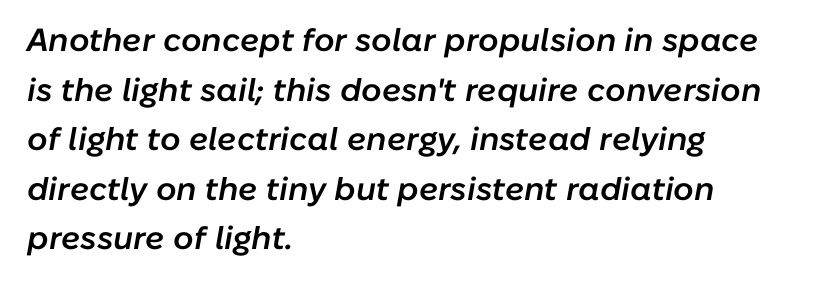
Q: Is the text bold? A: Semi-bold.
Q: Is the text italic (slanted)? A: Yes, it leans right by about 10 degrees.
Q: Is the text underlined? A: No.
Q: How is the paragraph aligned? A: Left-aligned.
Q: Is the spacing between letters normal or unusually wide? A: Normal.
Q: Is the spacing between lines tight, normal or loose? A: Normal.
Q: Width (condensed, normal, or wide)? A: Normal.
Q: Stroke contrast? A: Low.
Q: x-height? A: Medium.
Q: Monospaced? A: No.
